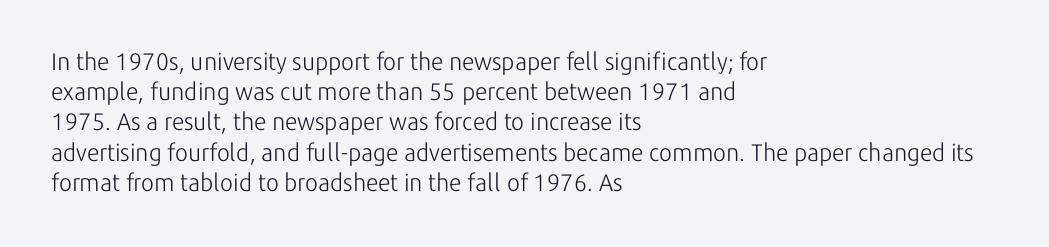
The weight would be labelled regular, book, light, or lighter still. Every stem runs plumb, perpendicular to the baseline. Descender tails drop into unmarked territory. One glance says typical: line gaps are just what's usual.
